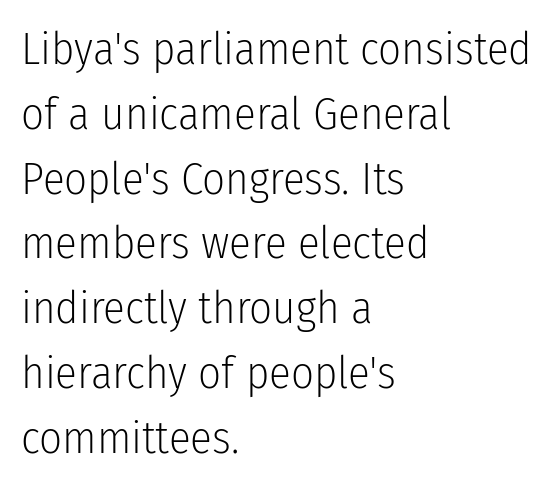
{"serif": "no", "italic": "no", "bold": "no", "weight": "light", "width": "condensed", "stroke_contrast": "low", "x_height": "medium", "monospaced": "no", "underline": "no", "align": "left", "line_spacing": "normal", "line_spacing_ratio": 1.44, "letter_spacing": "normal", "letter_spacing_em": 0.0, "glyph_px": 45}
